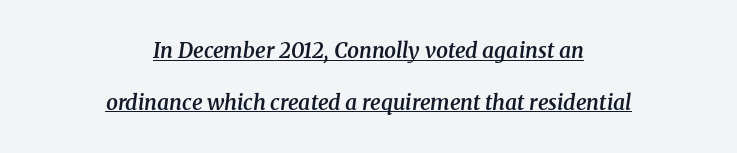
{"italic": "yes", "lean": "right", "slant_degrees": 8, "bold": "semi", "underline": "yes", "align": "center", "line_spacing": "loose", "line_spacing_ratio": 2.46, "letter_spacing": "normal", "letter_spacing_em": 0.0, "glyph_px": 21}
